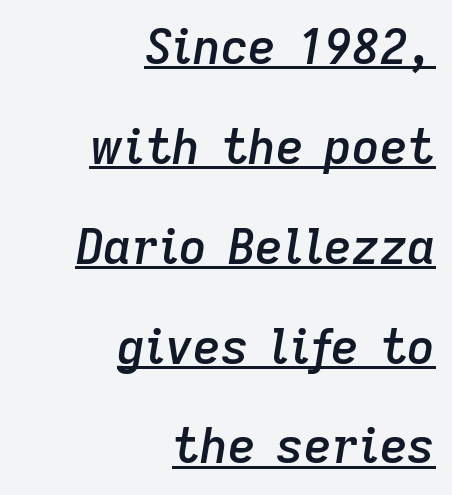
Q: Is the text bold? A: Semi-bold.
Q: Is the text italic (slanted)? A: Yes, it leans right by about 9 degrees.
Q: Is the text underlined? A: Yes.
Q: How is the paragraph aligned? A: Right-aligned.
Q: Is the spacing between letters normal or unusually wide? A: Normal.
Q: Is the spacing between lines tight, normal or loose? A: Loose.
Q: Width (condensed, normal, or wide)? A: Normal.
Q: Stroke contrast? A: Low.
Q: x-height? A: Medium.
Q: Monospaced? A: No.
